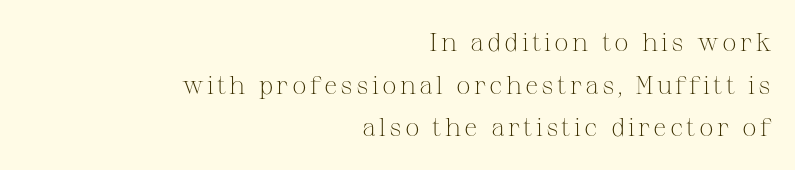
Q: Is the text bold? A: No.
Q: Is the text italic (slanted)? A: No, it is upright.
Q: Is the text underlined? A: No.
Q: How is the paragraph aligned? A: Right-aligned.
Q: Is the spacing between lines tight, normal or loose? A: Normal.
